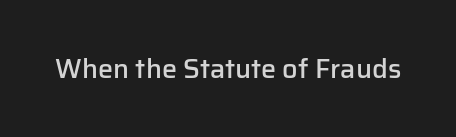
The image shows 27 px text type, upright; set normal letter spacing, not underlined.
